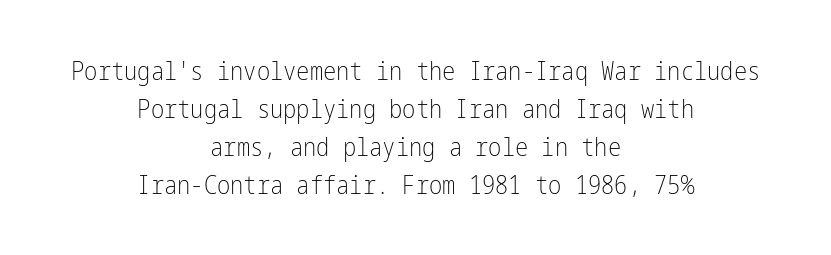
{"italic": "no", "bold": "no", "underline": "no", "align": "center", "line_spacing": "normal", "line_spacing_ratio": 1.52, "letter_spacing": "normal", "letter_spacing_em": 0.0, "glyph_px": 25}
